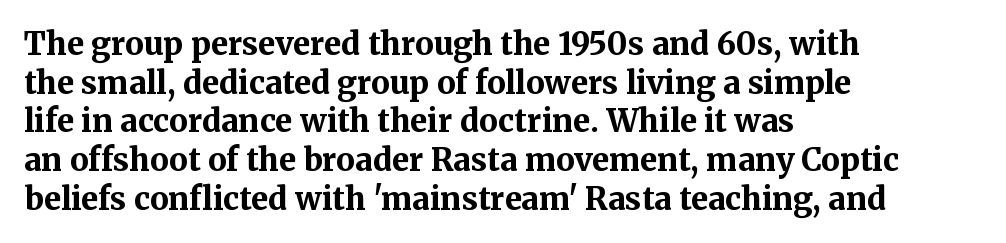
The image shows 31 px bold serif type, upright; set left-aligned, normal line spacing (1.25x), normal letter spacing, not underlined; medium stroke contrast and a medium x-height.
